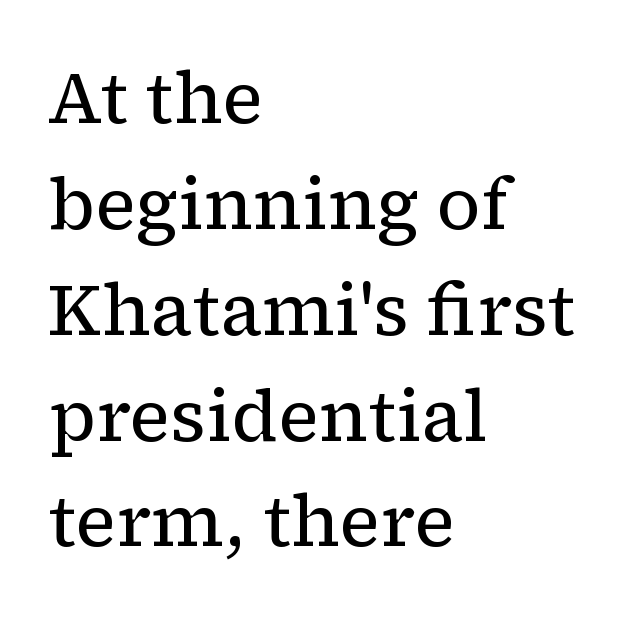
Q: Is the text bold? A: No.
Q: Is the text italic (slanted)? A: No, it is upright.
Q: Is the typeface a serif or a sans-serif typeface? A: Serif.
Q: Is the text underlined? A: No.
Q: How is the paragraph aligned? A: Left-aligned.
Q: Is the spacing between letters normal or unusually wide? A: Normal.
Q: Is the spacing between lines tight, normal or loose? A: Normal.
Q: Width (condensed, normal, or wide)? A: Normal.
Q: Stroke contrast? A: Low.
Q: x-height? A: Medium.
Q: Monospaced? A: No.
